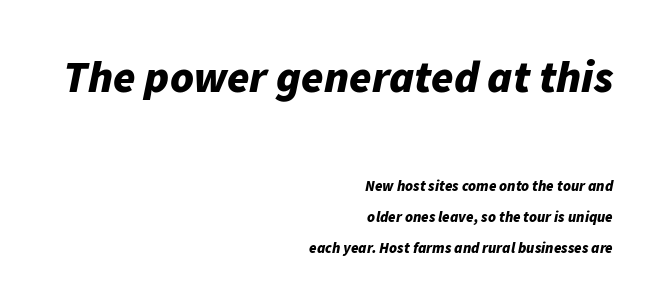
The image shows 45 px bold type, italic (leaning right); set right-aligned, loose line spacing (2.07x), normal letter spacing, not underlined; the first (top) block is 3.0x larger; low stroke contrast and a medium x-height.
